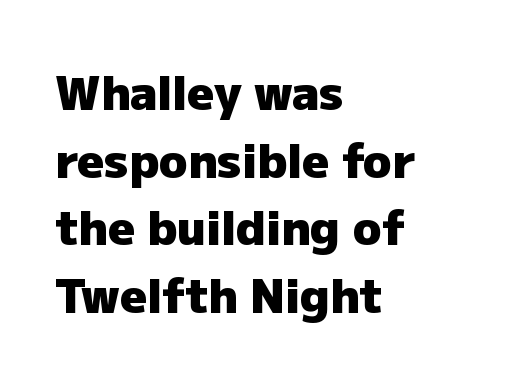
Q: Is the text bold? A: Yes.
Q: Is the text italic (slanted)? A: No, it is upright.
Q: Is the typeface a serif or a sans-serif typeface? A: Sans-serif.
Q: Is the text underlined? A: No.
Q: How is the paragraph aligned? A: Left-aligned.
Q: Is the spacing between letters normal or unusually wide? A: Normal.
Q: Is the spacing between lines tight, normal or loose? A: Normal.
Q: Width (condensed, normal, or wide)? A: Normal.
Q: Stroke contrast? A: Low.
Q: x-height? A: Medium.
Q: Monospaced? A: No.
